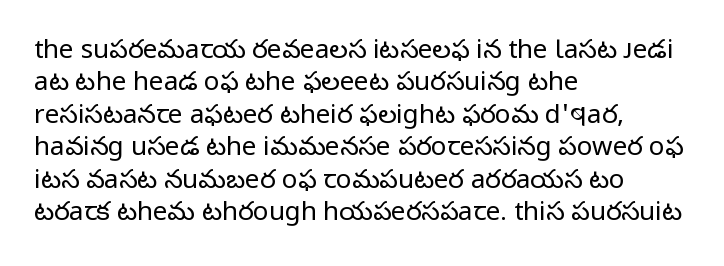
{"italic": "no", "bold": "no", "underline": "no", "align": "left", "line_spacing": "normal", "line_spacing_ratio": 1.25, "letter_spacing": "normal", "letter_spacing_em": 0.0, "glyph_px": 26}
